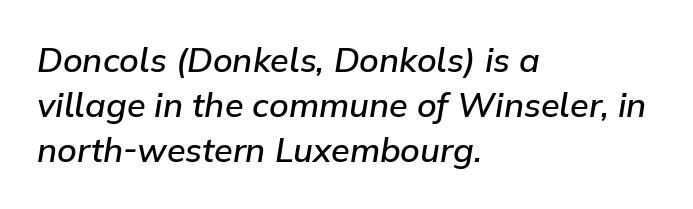
These lines are rendered in a variable-pitch font. Leftover space on each line is placed entirely after the last word. The whole block is typeset with a tilt. The baseline area is clear. Typesetter's note: demi weight, one step under bold. Is the letter spacing exaggerated? No — it looks like the ordinary default.
